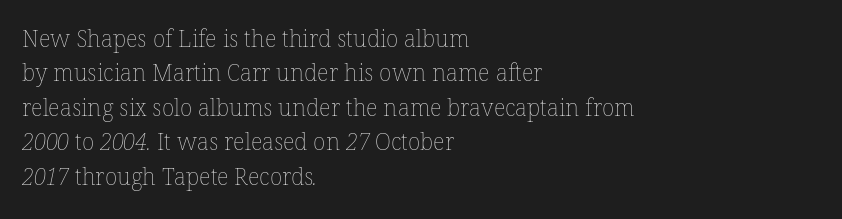
{"bold": "no", "underline": "no", "align": "left", "line_spacing": "normal", "line_spacing_ratio": 1.5, "letter_spacing": "normal", "letter_spacing_em": 0.0, "glyph_px": 23}
